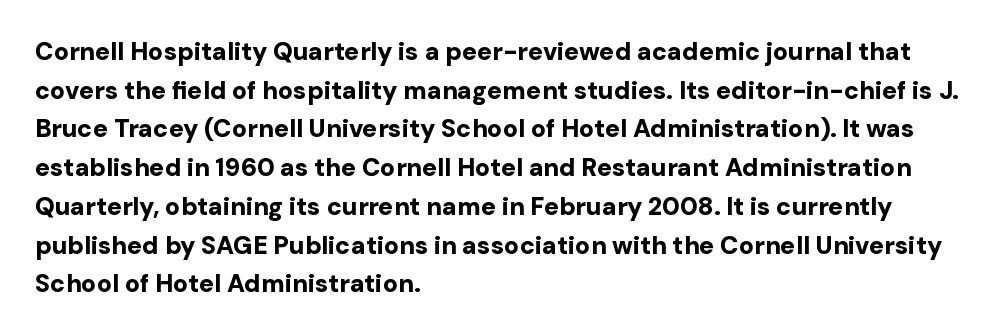
The image shows 25 px bold type, upright; set left-aligned, normal line spacing (1.55x), normal letter spacing, not underlined.
